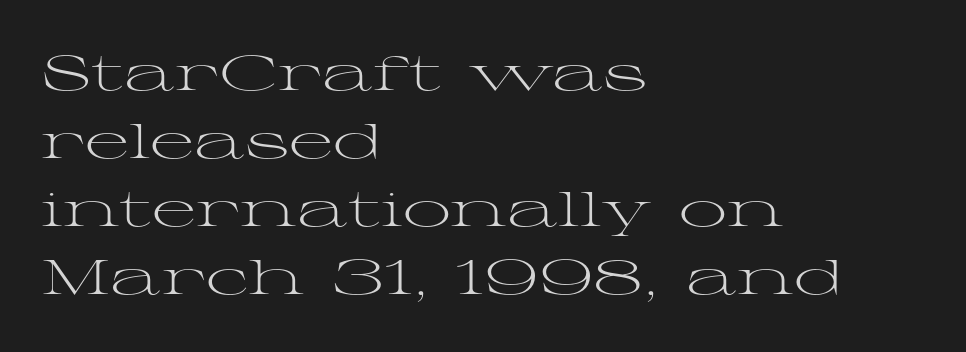
Serifs: yes, visible at the terminals of the letterforms. The horizontal fit of the characters is conventional and even. The setting favours the left margin, as ordinary paragraphs usually do. The typesetting does not lean heavy: it is not bold.
